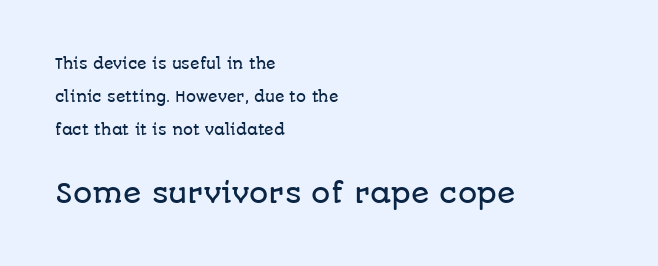
The image shows 27 px text type, upright; set left-aligned, loose line spacing (2.36x), normal letter spacing, not underlined; the second (bottom) block is 1.93x larger.
